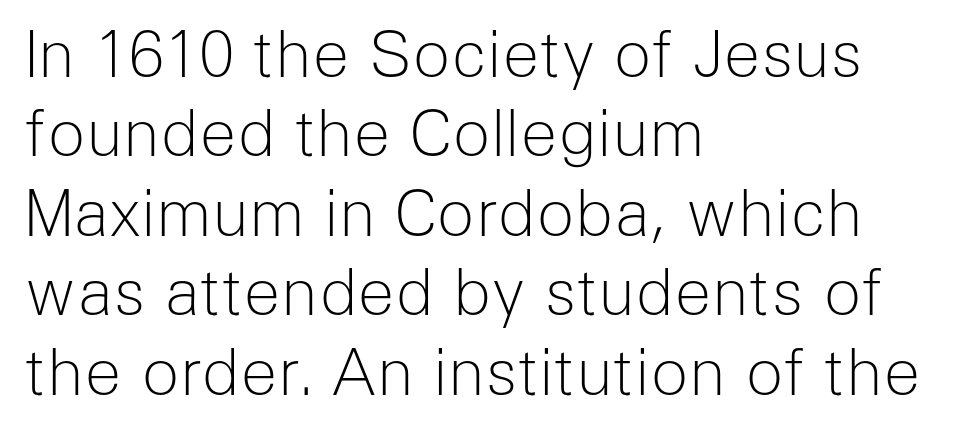
{"serif": "no", "italic": "no", "bold": "no", "weight": "light", "width": "normal", "stroke_contrast": "low", "x_height": "medium", "monospaced": "no", "underline": "no", "align": "left", "line_spacing": "normal", "line_spacing_ratio": 1.26, "letter_spacing": "normal", "letter_spacing_em": 0.0, "glyph_px": 63}
